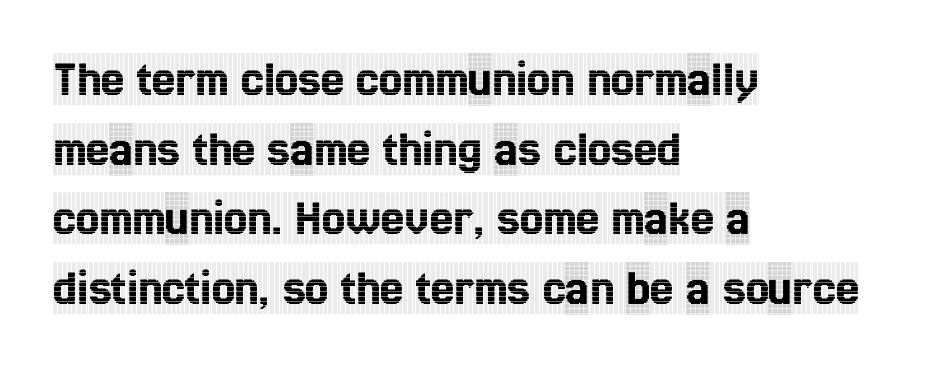
The image shows 52 px condensed serif type, upright; set left-aligned, normal line spacing (1.34x), normal letter spacing, not underlined; a large x-height.
